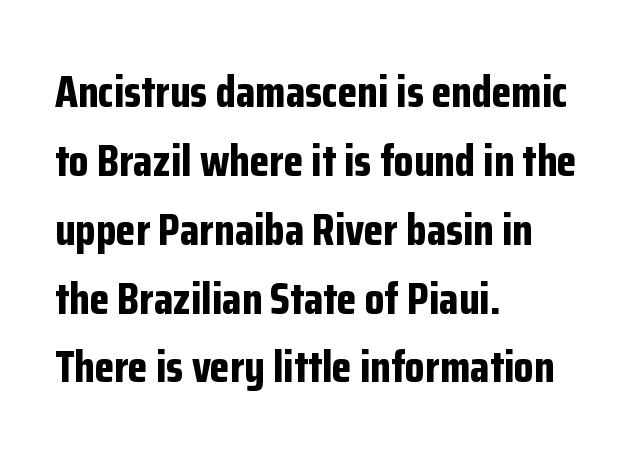
The image shows 45 px bold, condensed sans-serif type, upright; set left-aligned, normal line spacing (1.53x), normal letter spacing, not underlined; low stroke contrast and a medium x-height.
